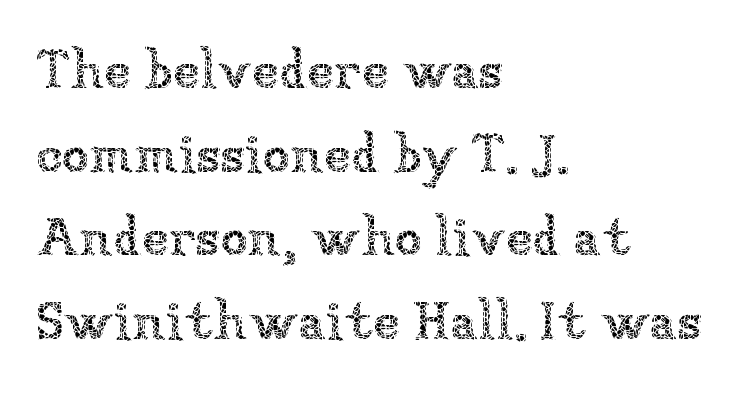
The image shows 55 px thin type, upright; set left-aligned, normal line spacing (1.52x), normal letter spacing, not underlined; low stroke contrast and a medium x-height.
